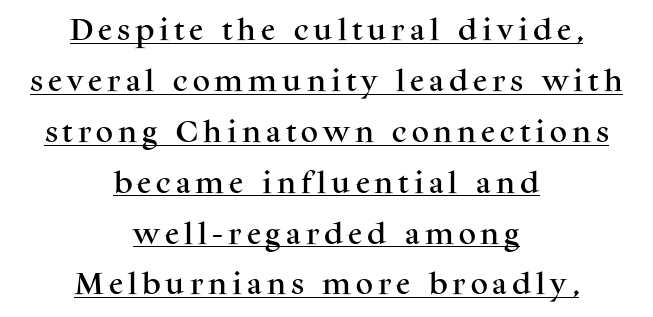
Every word sits above its own underline. This rendering widens character spacing well past its baseline value. The letters stand straight up with perfectly vertical stems. Where is the straight margin? There isn't one; the lines are centered.
